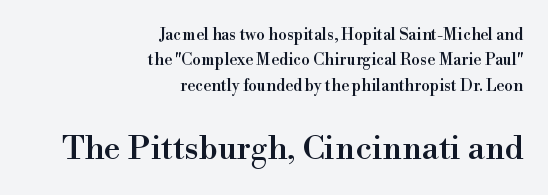
Q: Is the text italic (slanted)? A: No, it is upright.
Q: Is the typeface a serif or a sans-serif typeface? A: Serif.
Q: Is the text underlined? A: No.
Q: How is the paragraph aligned? A: Right-aligned.
Q: Is the spacing between letters normal or unusually wide? A: Normal.
Q: Is the spacing between lines tight, normal or loose? A: Normal.
Q: Which block of text is set in a larger size, the first (top) or the second (bottom)? A: The second (bottom) one.
Q: Width (condensed, normal, or wide)? A: Normal.
Q: Stroke contrast? A: High.
Q: x-height? A: Small.
Q: Monospaced? A: No.
